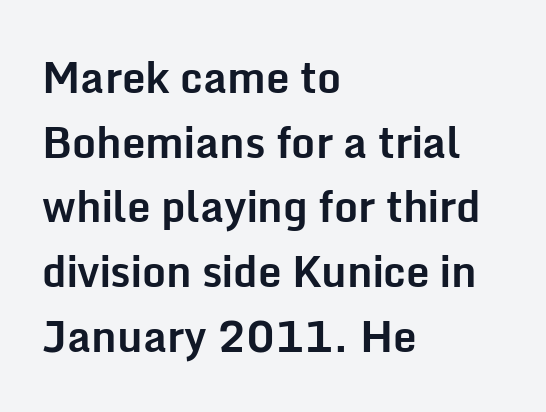
The image shows 42 px bold sans-serif type, upright; set left-aligned, normal line spacing (1.54x), normal letter spacing, not underlined; low stroke contrast and a medium x-height.
